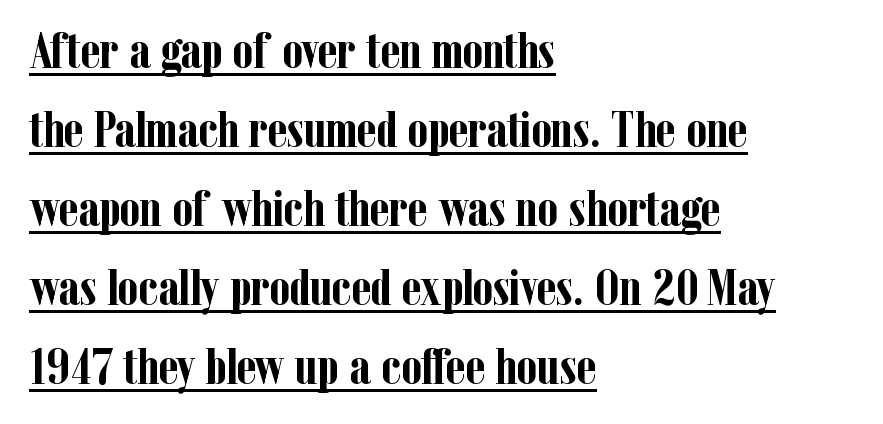
{"serif": "yes", "italic": "no", "bold": "yes", "weight": "semibold", "width": "condensed", "stroke_contrast": "low", "x_height": "medium", "monospaced": "no", "underline": "yes", "align": "left", "line_spacing": "normal", "line_spacing_ratio": 1.52, "letter_spacing": "normal", "letter_spacing_em": 0.0, "glyph_px": 52}
